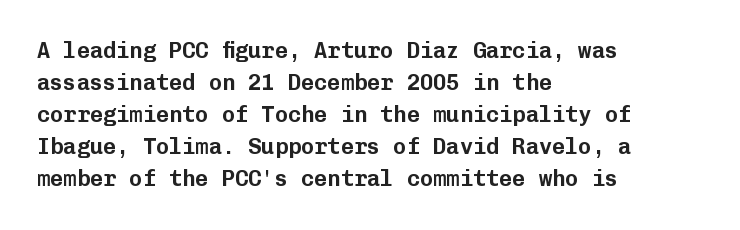
These lines were composed using upright roman letters. If you drew a ruler down the left edge, every line would touch it. In terms of leading, this rendering sits right in the middle. These lines keep a tight, regular rhythm from letter to letter. The glyphs are unaccompanied by any horizontal stroke below them.
